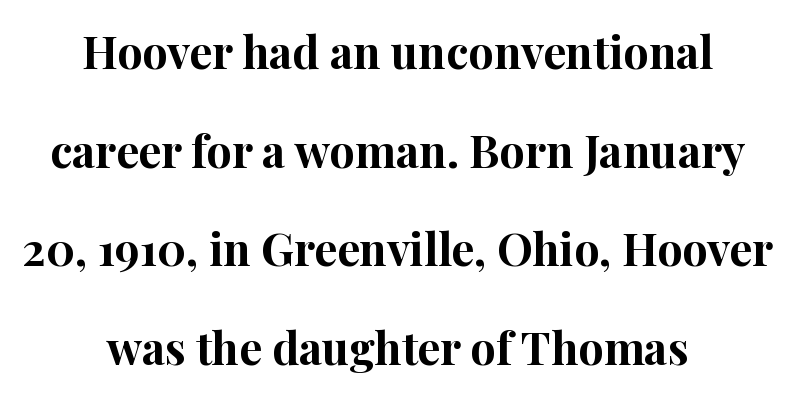
{"serif": "yes", "italic": "no", "bold": "yes", "weight": "bold", "width": "normal", "stroke_contrast": "high", "x_height": "medium", "monospaced": "no", "underline": "no", "align": "center", "line_spacing": "loose", "line_spacing_ratio": 2.19, "letter_spacing": "normal", "letter_spacing_em": 0.0, "glyph_px": 45}
